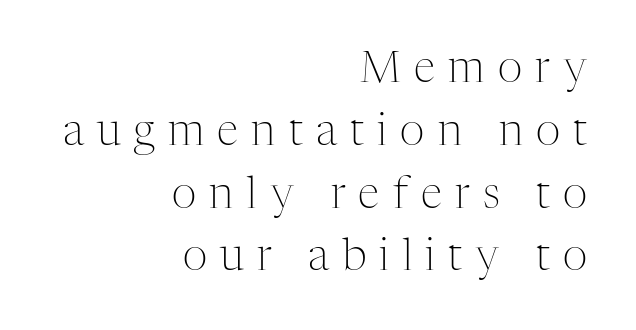
{"serif": "yes", "italic": "no", "bold": "no", "weight": "light", "width": "normal", "stroke_contrast": "medium", "x_height": "medium", "monospaced": "no", "underline": "no", "align": "right", "line_spacing": "normal", "line_spacing_ratio": 1.46, "letter_spacing": "wide", "letter_spacing_em": 0.31, "glyph_px": 43}
